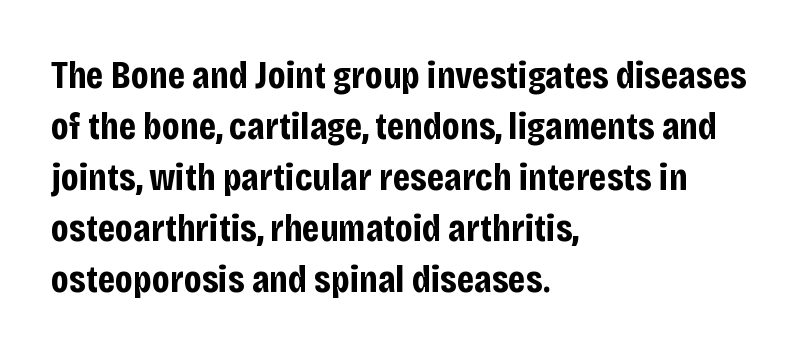
Q: Is the text bold? A: Yes.
Q: Is the text italic (slanted)? A: No, it is upright.
Q: Is the typeface a serif or a sans-serif typeface? A: Sans-serif.
Q: Is the text underlined? A: No.
Q: How is the paragraph aligned? A: Left-aligned.
Q: Is the spacing between letters normal or unusually wide? A: Normal.
Q: Is the spacing between lines tight, normal or loose? A: Normal.
Q: Width (condensed, normal, or wide)? A: Condensed.
Q: Stroke contrast? A: Low.
Q: x-height? A: Large.
Q: Monospaced? A: No.
